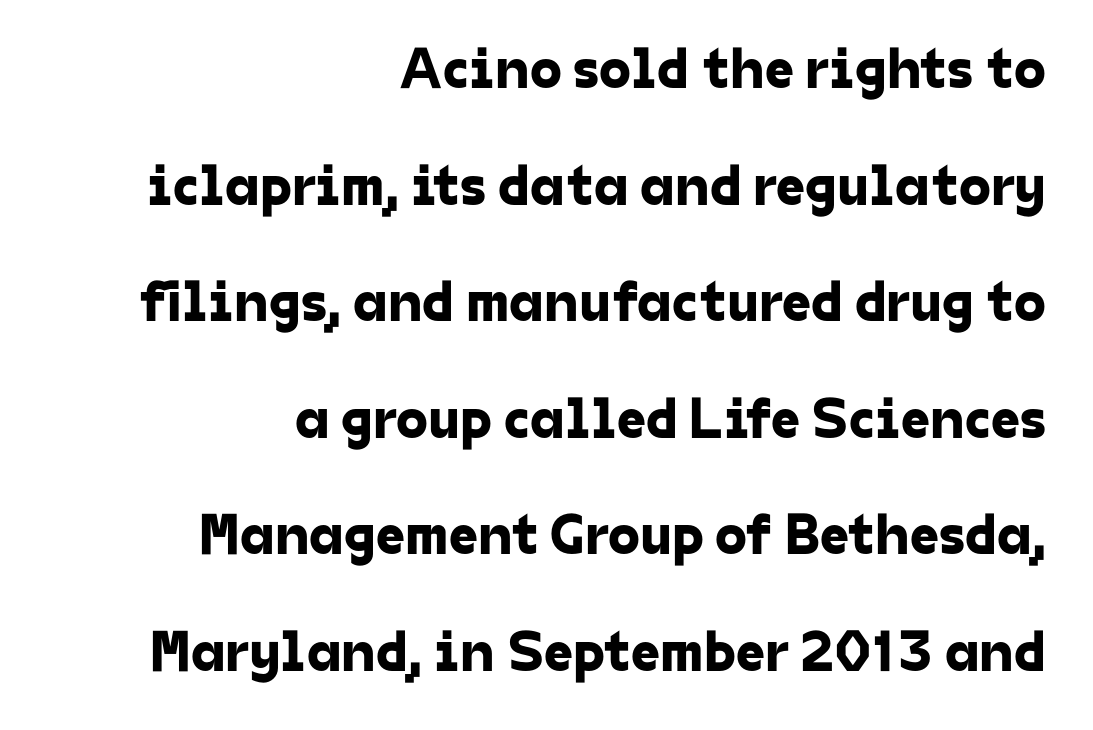
The image shows 58 px sans-serif type; set right-aligned, loose line spacing (2.01x), normal letter spacing, not underlined; low stroke contrast and a medium x-height.
